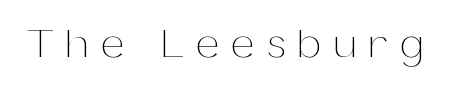
Q: Is the text bold? A: No.
Q: Is the text italic (slanted)? A: No, it is upright.
Q: Is the text underlined? A: No.
Q: Is the spacing between letters normal or unusually wide? A: Unusually wide.
Q: Width (condensed, normal, or wide)? A: Normal.
Q: Stroke contrast? A: Medium.
Q: x-height? A: Medium.
Q: Monospaced? A: No.
